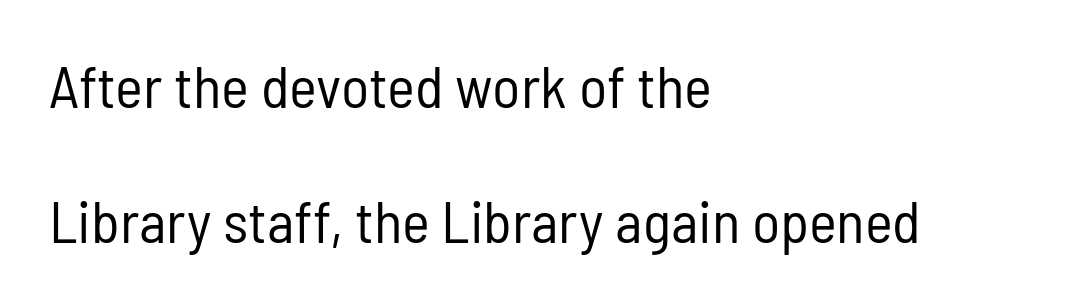
Q: Is the text bold? A: No.
Q: Is the text italic (slanted)? A: No, it is upright.
Q: Is the typeface a serif or a sans-serif typeface? A: Sans-serif.
Q: Is the text underlined? A: No.
Q: How is the paragraph aligned? A: Left-aligned.
Q: Is the spacing between letters normal or unusually wide? A: Normal.
Q: Is the spacing between lines tight, normal or loose? A: Loose.
Q: Width (condensed, normal, or wide)? A: Condensed.
Q: Stroke contrast? A: Low.
Q: x-height? A: Medium.
Q: Monospaced? A: No.
